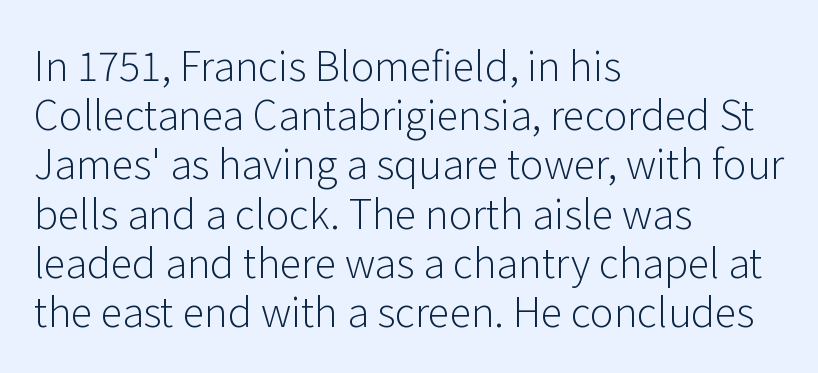
Inter-character spacing is left at the font's built-in metrics. Do the characters align in a grid? No, the font is proportional. The font's upright variant was chosen for this text. A bare baseline throughout the passage. Bold? No — there's no thickening of the strokes. The typeface chosen for these lines omits serifs.
